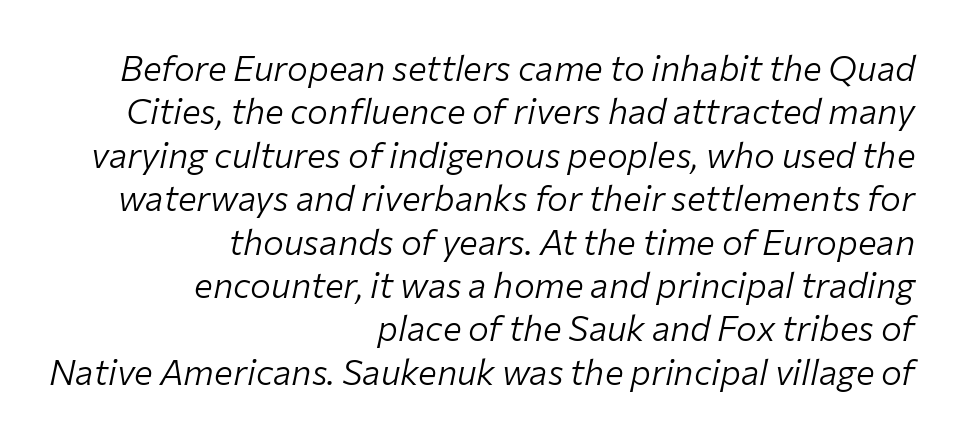
These lines stack with their right ends in a neat column. Look at the tracking — it's just the regular setting, nothing added. Yep, that's italic — everything's leaning. The typeface has the unassuming heft of standard copy or less.
